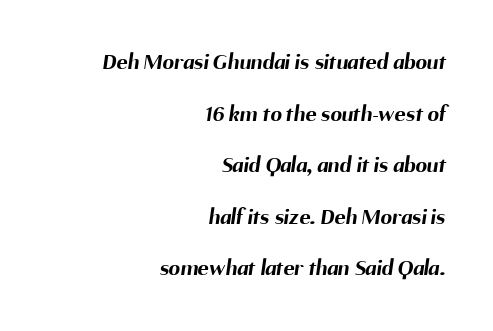
Q: Is the text bold? A: Yes.
Q: Is the text underlined? A: No.
Q: How is the paragraph aligned? A: Right-aligned.
Q: Is the spacing between letters normal or unusually wide? A: Normal.
Q: Is the spacing between lines tight, normal or loose? A: Loose.
